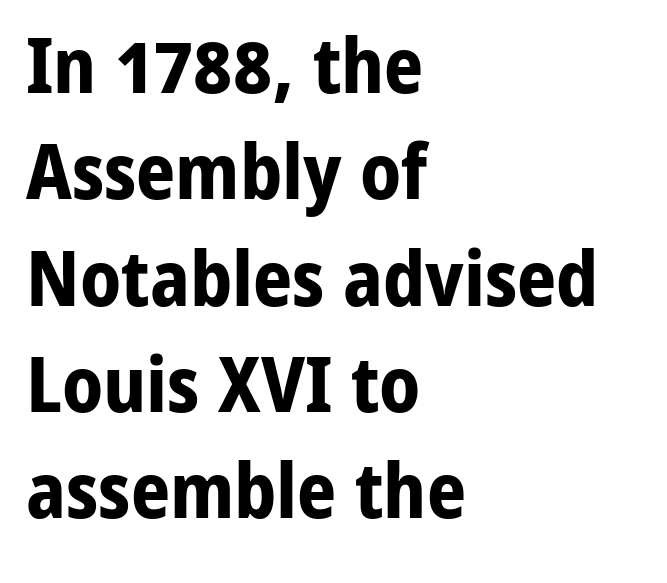
{"serif": "no", "italic": "no", "bold": "yes", "weight": "bold", "width": "normal", "stroke_contrast": "low", "x_height": "medium", "monospaced": "no", "underline": "no", "align": "left", "line_spacing": "normal", "line_spacing_ratio": 1.38, "letter_spacing": "normal", "letter_spacing_em": 0.0, "glyph_px": 77}
